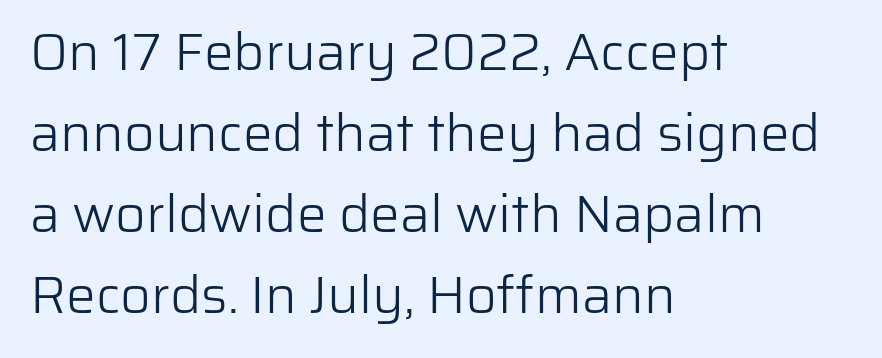
{"serif": "no", "italic": "no", "bold": "no", "weight": "light", "width": "normal", "stroke_contrast": "low", "x_height": "medium", "monospaced": "no", "underline": "no", "align": "left", "line_spacing": "normal", "line_spacing_ratio": 1.53, "letter_spacing": "normal", "letter_spacing_em": 0.0, "glyph_px": 53}
